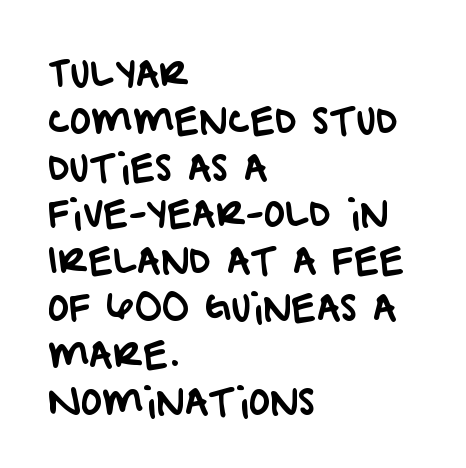
The string is rendered with underlining switched off. Here the glyphs are tracked normally, forming tight word shapes. Unlike a traditional serif, this face leaves its strokes unadorned. Note the varied advance widths — an 'i' is clearly narrower than an 'm'.
